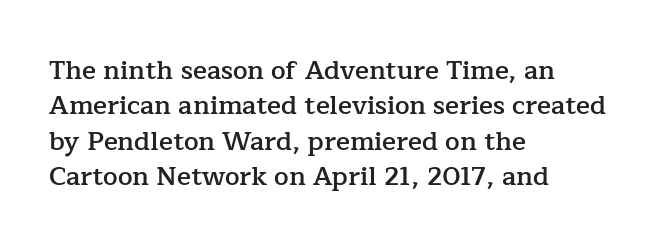
Quick note: underline off. Is the letter spacing exaggerated? No — it looks like the ordinary default. Each new line begins a customary step beneath the previous one. Its strokes are somewhat broadened, the hallmark of semibold type.
